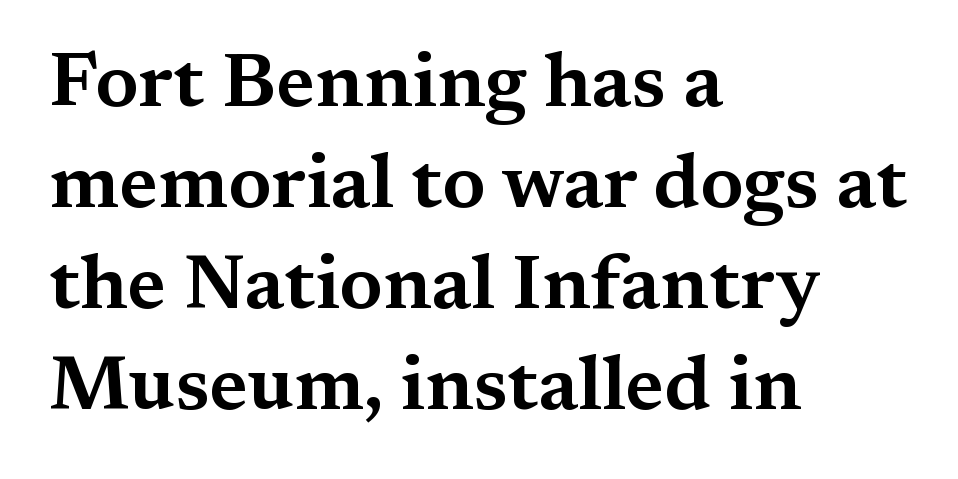
Q: Is the text italic (slanted)? A: No, it is upright.
Q: Is the typeface a serif or a sans-serif typeface? A: Serif.
Q: Is the text underlined? A: No.
Q: How is the paragraph aligned? A: Left-aligned.
Q: Is the spacing between letters normal or unusually wide? A: Normal.
Q: Is the spacing between lines tight, normal or loose? A: Normal.
Q: Width (condensed, normal, or wide)? A: Wide.
Q: Stroke contrast? A: Medium.
Q: x-height? A: Medium.
Q: Monospaced? A: No.
